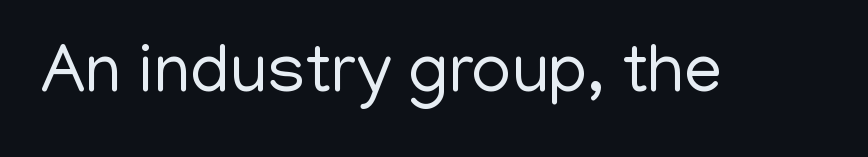
{"serif": "no", "italic": "no", "bold": "no", "weight": "regular", "width": "normal", "stroke_contrast": "low", "x_height": "medium", "monospaced": "no", "underline": "no", "letter_spacing": "normal", "letter_spacing_em": 0.0, "glyph_px": 69}
